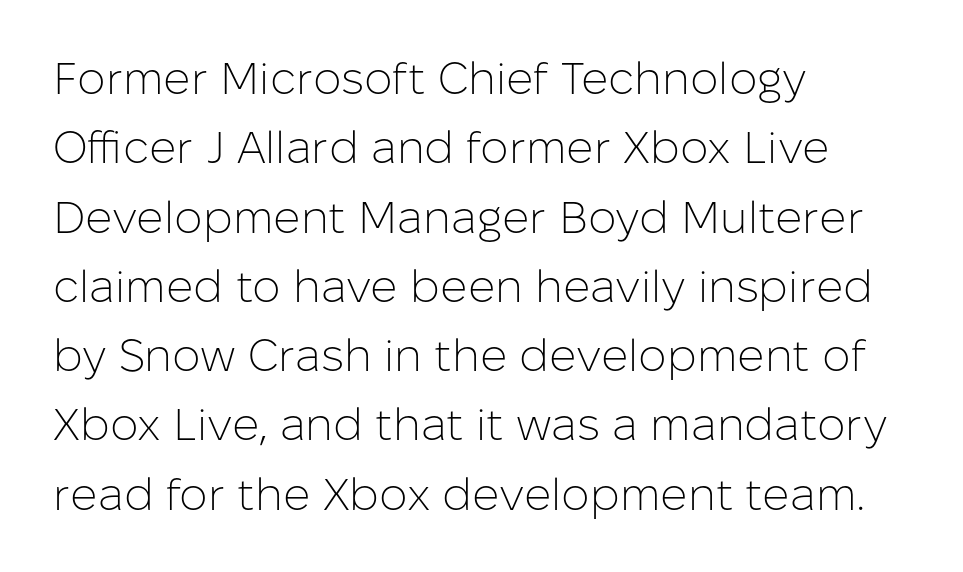
Q: Is the text bold? A: No.
Q: Is the text italic (slanted)? A: No, it is upright.
Q: Is the typeface a serif or a sans-serif typeface? A: Sans-serif.
Q: Is the text underlined? A: No.
Q: How is the paragraph aligned? A: Left-aligned.
Q: Is the spacing between letters normal or unusually wide? A: Normal.
Q: Is the spacing between lines tight, normal or loose? A: Normal.
Q: Width (condensed, normal, or wide)? A: Normal.
Q: Stroke contrast? A: Low.
Q: x-height? A: Medium.
Q: Monospaced? A: No.
